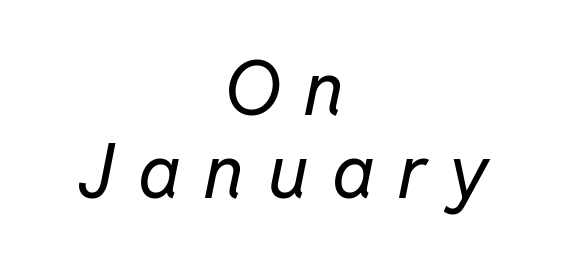
{"italic": "yes", "lean": "right", "slant_degrees": 11, "bold": "no", "weight": "regular", "width": "normal", "stroke_contrast": "low", "x_height": "medium", "monospaced": "no", "underline": "no", "align": "center", "line_spacing": "tight", "line_spacing_ratio": 1.11, "letter_spacing": "wide", "letter_spacing_em": 0.31, "glyph_px": 75}
